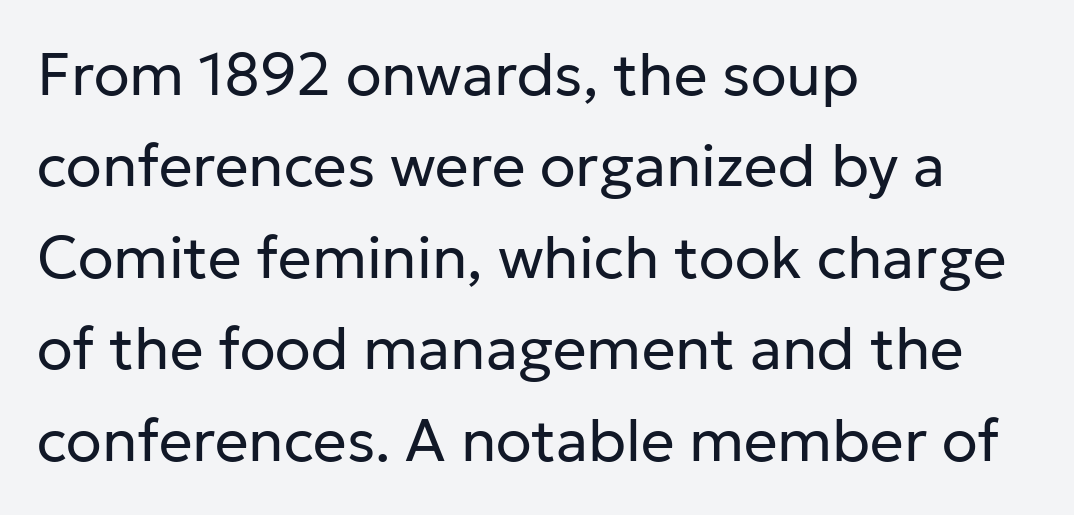
Q: Is the text bold? A: No.
Q: Is the text italic (slanted)? A: No, it is upright.
Q: Is the typeface a serif or a sans-serif typeface? A: Sans-serif.
Q: Is the text underlined? A: No.
Q: How is the paragraph aligned? A: Left-aligned.
Q: Is the spacing between letters normal or unusually wide? A: Normal.
Q: Is the spacing between lines tight, normal or loose? A: Normal.
Q: Width (condensed, normal, or wide)? A: Normal.
Q: Stroke contrast? A: Low.
Q: x-height? A: Medium.
Q: Monospaced? A: No.
